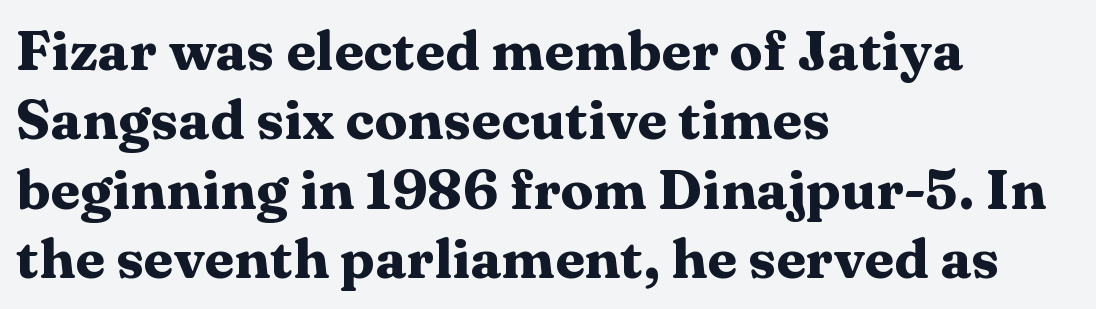
{"serif": "yes", "italic": "no", "bold": "yes", "weight": "heavy", "width": "wide", "stroke_contrast": "medium", "x_height": "medium", "monospaced": "no", "underline": "no", "align": "left", "line_spacing": "normal", "line_spacing_ratio": 1.26, "letter_spacing": "normal", "letter_spacing_em": 0.0, "glyph_px": 55}
